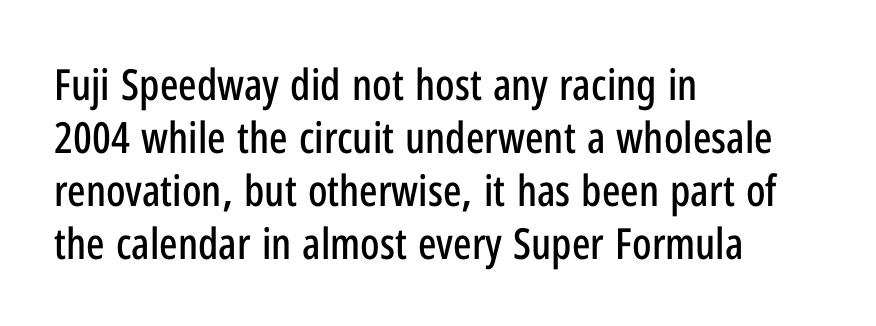
{"serif": "no", "italic": "no", "width": "condensed", "stroke_contrast": "low", "x_height": "medium", "monospaced": "no", "underline": "no", "align": "left", "line_spacing_ratio": 1.23, "letter_spacing": "normal", "letter_spacing_em": 0.0, "glyph_px": 43}
